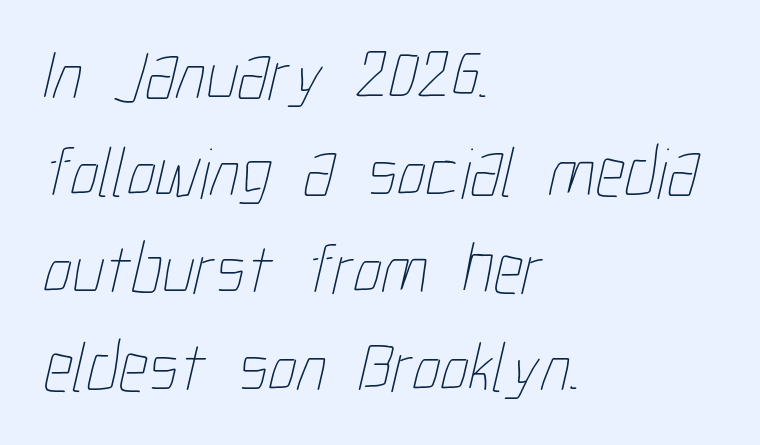
Q: Is the text bold? A: No.
Q: Is the text underlined? A: No.
Q: How is the paragraph aligned? A: Left-aligned.
Q: Is the spacing between letters normal or unusually wide? A: Normal.
Q: Is the spacing between lines tight, normal or loose? A: Normal.
Q: Width (condensed, normal, or wide)? A: Condensed.
Q: Stroke contrast? A: Low.
Q: x-height? A: Medium.
Q: Monospaced? A: No.
